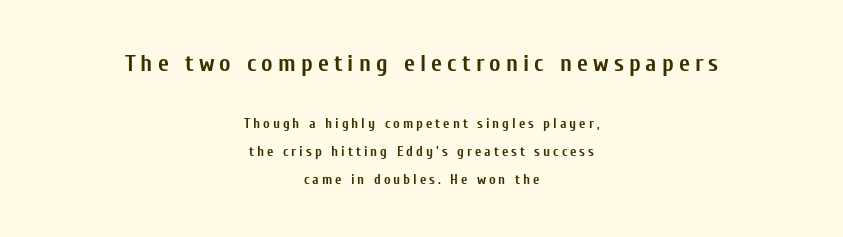
Does the leading feel generous? Absolutely, it's lavish. Which margin do the lines hug? Neither — every line sits in the middle. In terms of weight, the rendering is a true, heavy bold. Only glyphs here, with clear space below each row. This rendering widens character spacing well past its baseline value.
